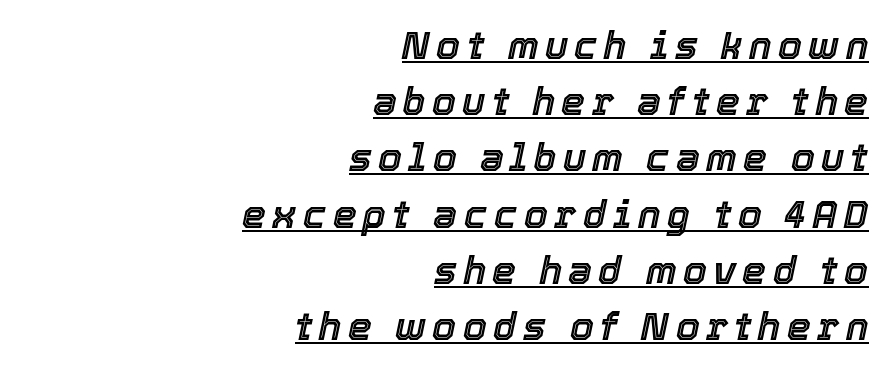
The vertical gap from one line to the next is medium. Horizontally, the lines are justified to the trailing edge only. The rendering uses the underline text-decoration. This is oblique type, the kind used for emphasis or titles. The letters advance in unequal steps, a hallmark of proportional type.
